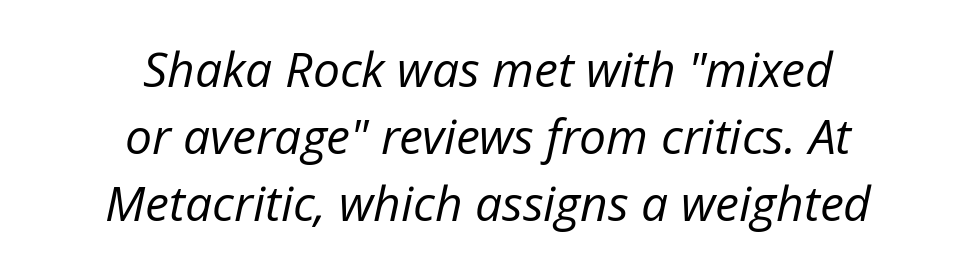
{"italic": "yes", "lean": "right", "slant_degrees": 12, "bold": "no", "weight": "regular", "width": "normal", "stroke_contrast": "low", "x_height": "medium", "monospaced": "no", "underline": "no", "align": "center", "line_spacing": "normal", "line_spacing_ratio": 1.4, "letter_spacing": "normal", "letter_spacing_em": 0.0, "glyph_px": 48}
